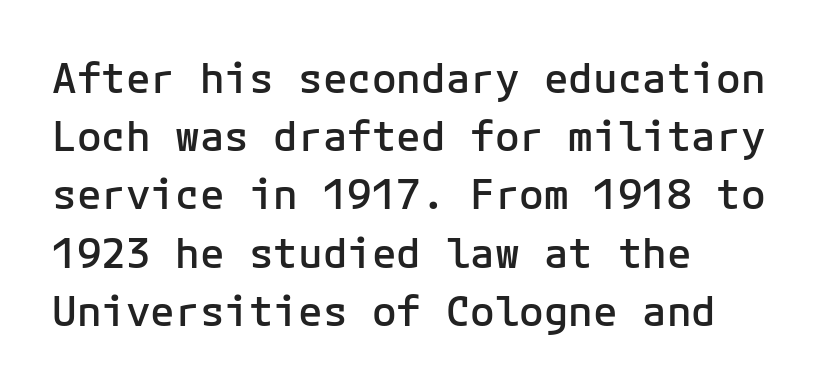
Q: Is the text bold? A: Semi-bold.
Q: Is the text italic (slanted)? A: No, it is upright.
Q: Is the typeface a serif or a sans-serif typeface? A: Sans-serif.
Q: Is the text underlined? A: No.
Q: How is the paragraph aligned? A: Left-aligned.
Q: Is the spacing between letters normal or unusually wide? A: Normal.
Q: Is the spacing between lines tight, normal or loose? A: Normal.
Q: Width (condensed, normal, or wide)? A: Normal.
Q: Stroke contrast? A: Low.
Q: x-height? A: Medium.
Q: Monospaced? A: Yes.
